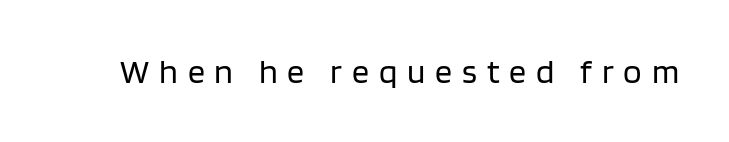
The image shows 34 px regular-weight sans-serif type, upright; set unusually wide letter spacing (+0.29 em), not underlined; low stroke contrast and a large x-height.
